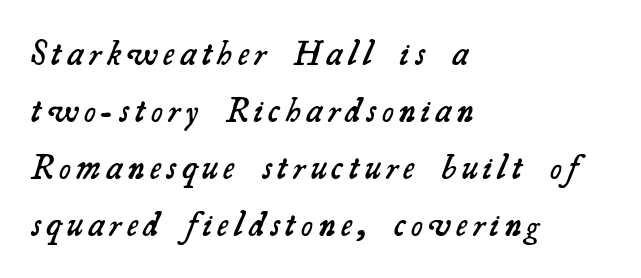
The image shows 35 px semibold serif type; set left-aligned, normal line spacing (1.63x), not underlined; medium stroke contrast and a small x-height.
